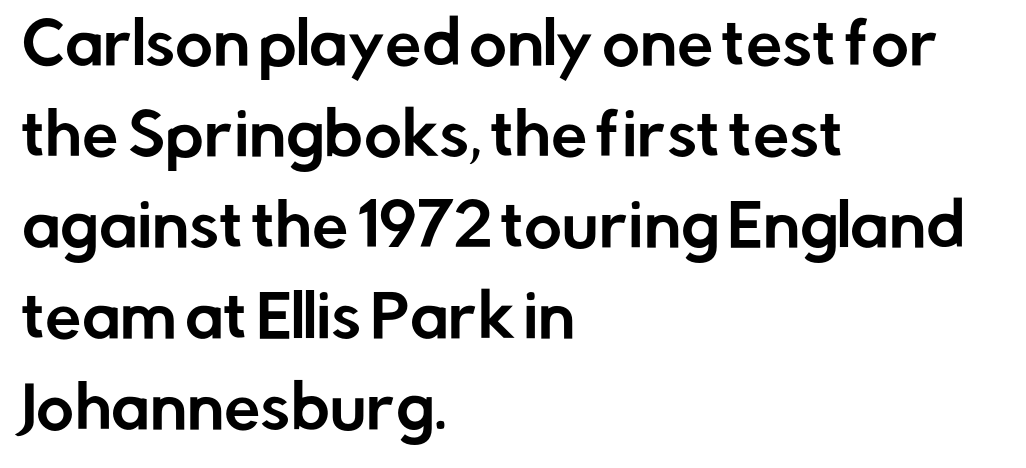
The image shows 58 px sans-serif type, upright; set left-aligned, normal line spacing (1.57x), normal letter spacing, not underlined; low stroke contrast and a medium x-height.
